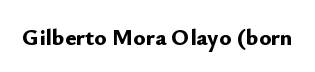
Q: Is the text bold? A: Yes.
Q: Is the text italic (slanted)? A: No, it is upright.
Q: Is the text underlined? A: No.
Q: Is the spacing between letters normal or unusually wide? A: Normal.
